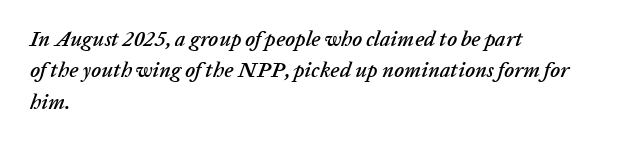
Vertically, the passage feels balanced, rows spaced as you'd expect. One-word summary of the alignment: left. Between one letter and the next there's only the usual sliver of space. The font's italic variant was chosen for this text. Underline: absent.
